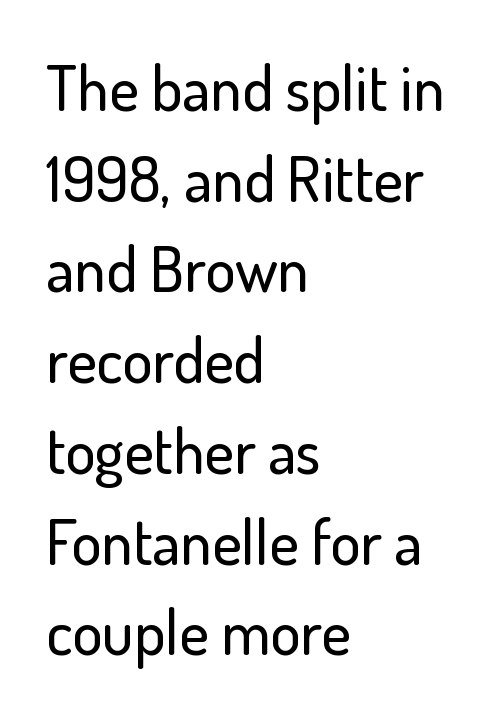
Proportional: the letters do not fall into vertical columns. Nothing sits at the stroke ends, so this counts as sans-serif. This block has exactly the height ordinary leading produces. These lines stack with their left ends in a neat column. The specimen omits any rule beneath the text block's lines. Spacing between characters is what you'd get straight out of the box.
